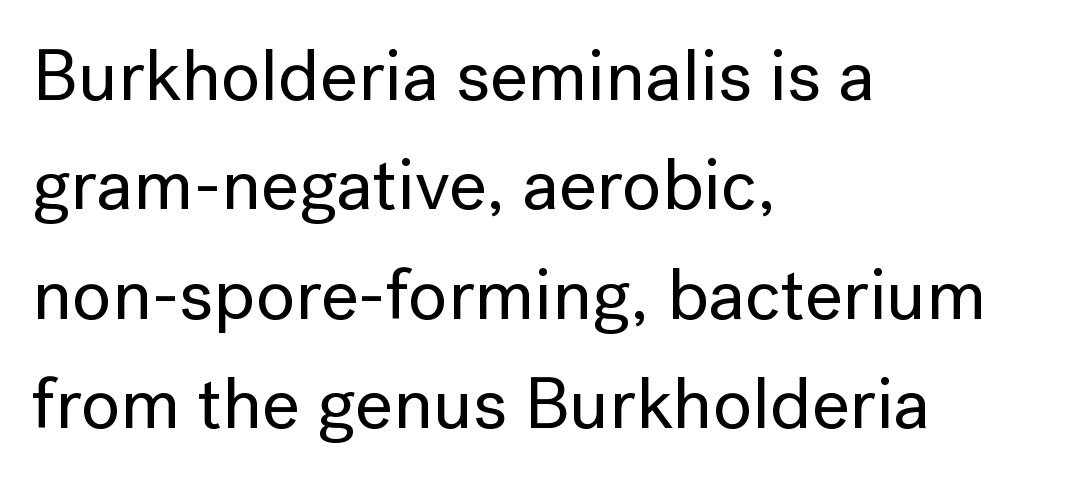
Q: Is the text italic (slanted)? A: No, it is upright.
Q: Is the typeface a serif or a sans-serif typeface? A: Sans-serif.
Q: Is the text underlined? A: No.
Q: How is the paragraph aligned? A: Left-aligned.
Q: Is the spacing between letters normal or unusually wide? A: Normal.
Q: Is the spacing between lines tight, normal or loose? A: Normal.
Q: Width (condensed, normal, or wide)? A: Normal.
Q: Stroke contrast? A: Low.
Q: x-height? A: Medium.
Q: Monospaced? A: No.
